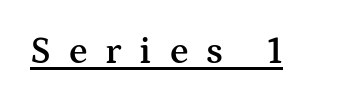
Think of a printed novel: that variable character pitch is what you see here. This sample uses expanded letter spacing, leaving extra air between glyphs. This sample uses a serif face. Summary of weight: moderately heavy, a semibold. Honestly, the underline is the first thing you notice here.
